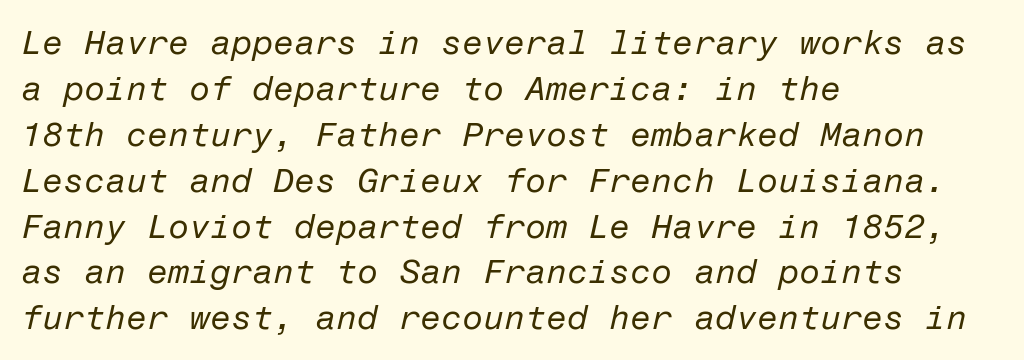
{"italic": "yes", "lean": "right", "slant_degrees": 12, "bold": "no", "weight": "regular", "width": "normal", "stroke_contrast": "low", "x_height": "medium", "underline": "no", "align": "left", "line_spacing": "normal", "line_spacing_ratio": 1.35, "letter_spacing": "normal", "letter_spacing_em": 0.0, "glyph_px": 34}
